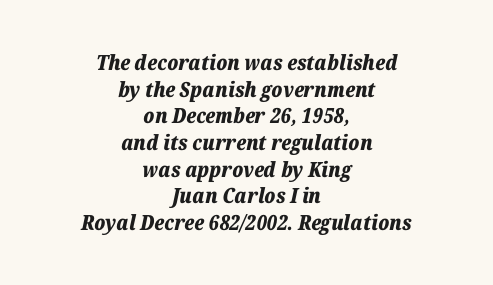
{"italic": "yes", "lean": "right", "slant_degrees": 12, "bold": "yes", "underline": "no", "align": "center", "line_spacing": "normal", "line_spacing_ratio": 1.27, "letter_spacing": "normal", "letter_spacing_em": 0.0, "glyph_px": 21}
